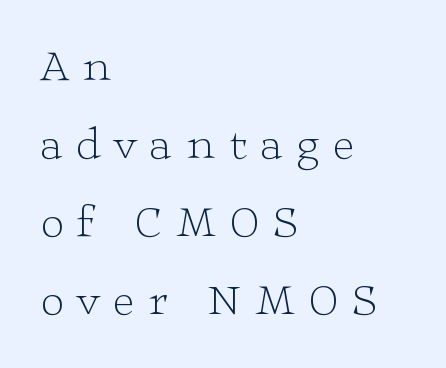
Q: Is the text bold? A: No.
Q: Is the text italic (slanted)? A: No, it is upright.
Q: Is the typeface a serif or a sans-serif typeface? A: Serif.
Q: Is the text underlined? A: No.
Q: How is the paragraph aligned? A: Left-aligned.
Q: Is the spacing between letters normal or unusually wide? A: Unusually wide.
Q: Width (condensed, normal, or wide)? A: Wide.
Q: Stroke contrast? A: Low.
Q: x-height? A: Medium.
Q: Monospaced? A: No.
